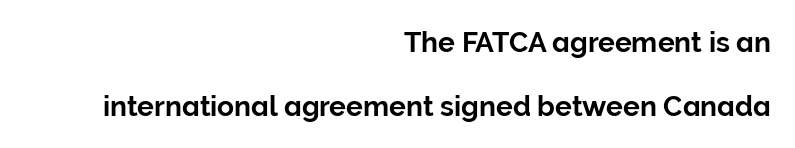
Q: Is the text italic (slanted)? A: No, it is upright.
Q: Is the typeface a serif or a sans-serif typeface? A: Sans-serif.
Q: Is the text underlined? A: No.
Q: How is the paragraph aligned? A: Right-aligned.
Q: Is the spacing between letters normal or unusually wide? A: Normal.
Q: Is the spacing between lines tight, normal or loose? A: Loose.
Q: Width (condensed, normal, or wide)? A: Normal.
Q: Stroke contrast? A: Low.
Q: x-height? A: Medium.
Q: Monospaced? A: No.
